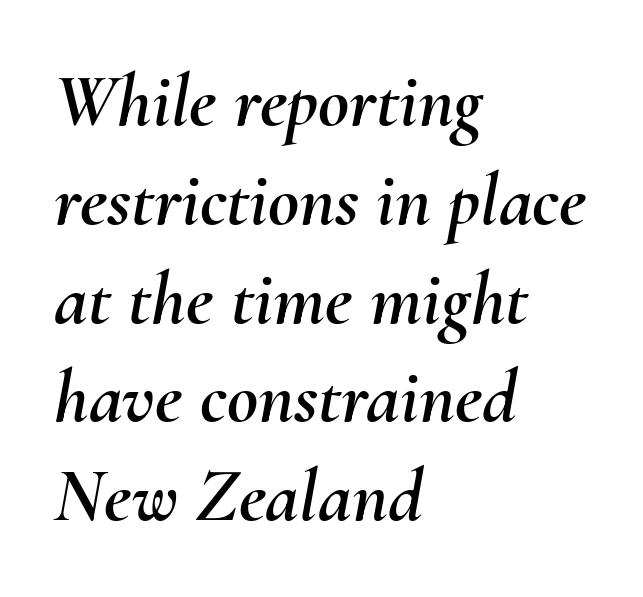
The face used here has a pronounced slope to its letters. A typesetter would call this proportional, since set widths differ per character. Anything drawn beneath the words? Only blank space. The setting favours the left margin, as ordinary paragraphs usually do. Evenly set lines give the paragraph a standard silhouette.
